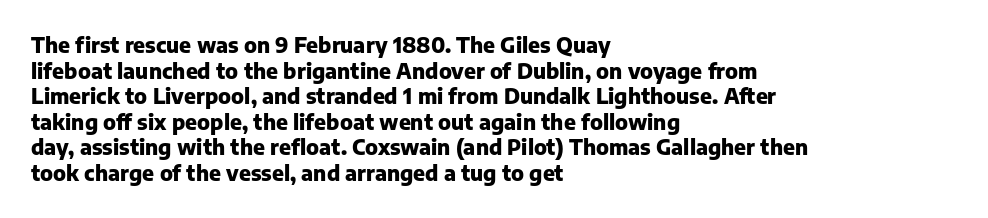
Is there any slant? The stems are plumb. The zone under the glyphs is completely vacant. Caption: bold face, heavy strokes. Each word holds together tightly as a unit, with standard inter-letter gaps. Does the copy run flush right? No — it runs flush left.
